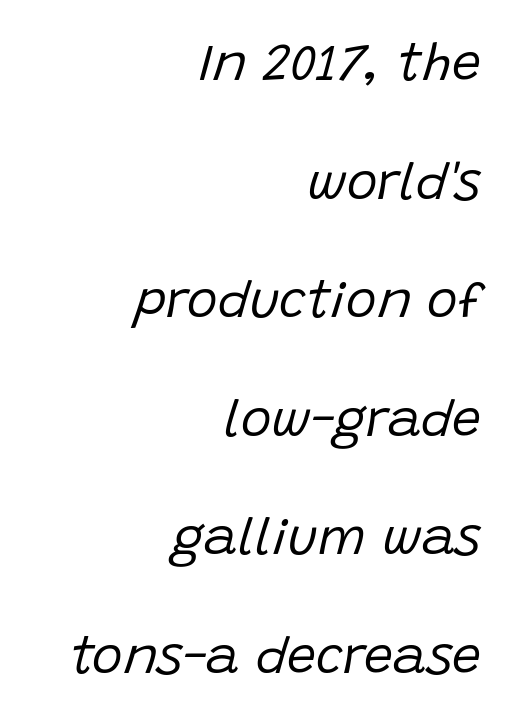
These glyphs show unthickened strokes, regular width or finer. A typesetter would call this proportional, since set widths differ per character. The designer dialed line spacing up above the default. Each line ends at the same right margin while the left side varies. Underlining? Definitely not there.
